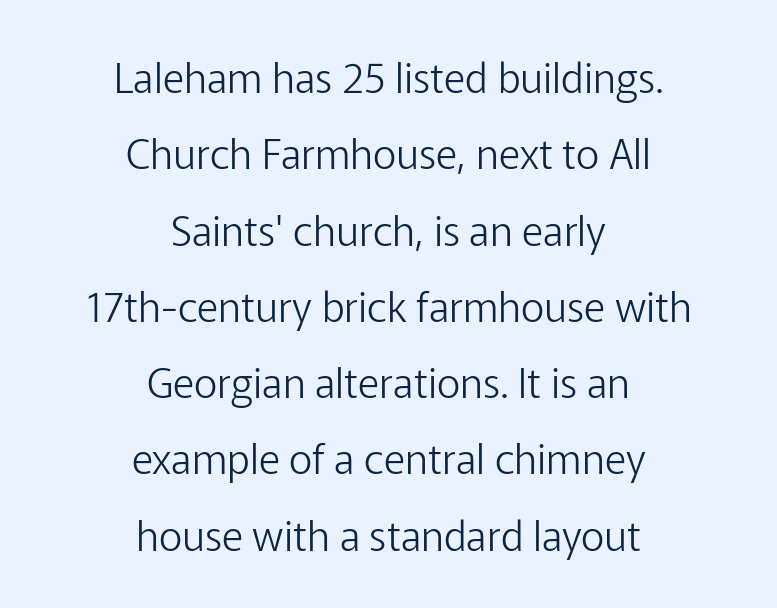
Q: Is the text bold? A: No.
Q: Is the text italic (slanted)? A: No, it is upright.
Q: Is the typeface a serif or a sans-serif typeface? A: Sans-serif.
Q: Is the text underlined? A: No.
Q: How is the paragraph aligned? A: Centered.
Q: Is the spacing between letters normal or unusually wide? A: Normal.
Q: Width (condensed, normal, or wide)? A: Normal.
Q: Stroke contrast? A: Low.
Q: x-height? A: Medium.
Q: Monospaced? A: No.
